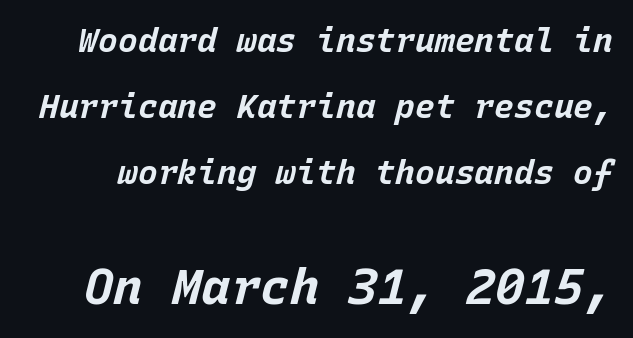
Q: Is the text bold? A: Yes.
Q: Is the text italic (slanted)? A: Yes, it leans right by about 15 degrees.
Q: Is the text underlined? A: No.
Q: Is the spacing between letters normal or unusually wide? A: Normal.
Q: Is the spacing between lines tight, normal or loose? A: Loose.
Q: Which block of text is set in a larger size, the first (top) or the second (bottom)? A: The second (bottom) one.
Q: Width (condensed, normal, or wide)? A: Normal.
Q: Stroke contrast? A: Low.
Q: x-height? A: Large.
Q: Monospaced? A: Yes.
